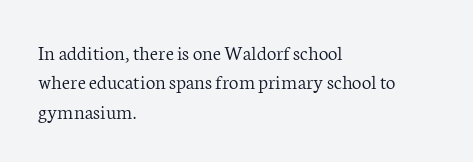
The image shows 21 px text type, upright; set left-aligned, normal line spacing (1.4x), normal letter spacing, not underlined.
